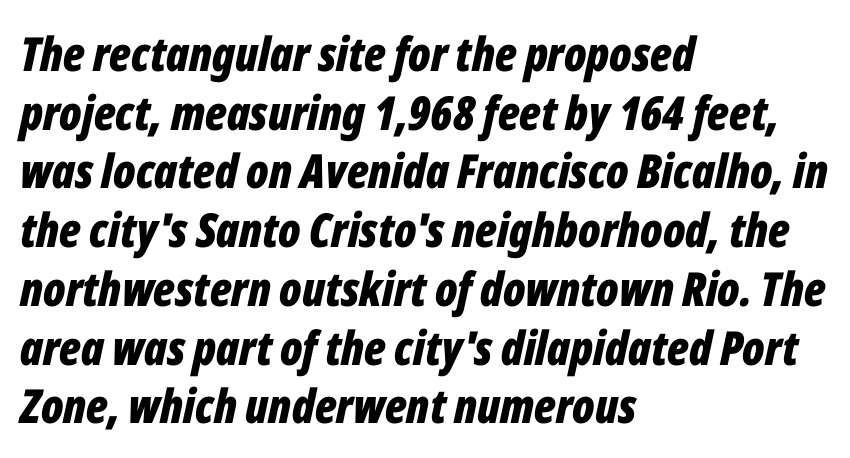
{"italic": "yes", "lean": "right", "slant_degrees": 12, "bold": "yes", "weight": "bold", "width": "condensed", "stroke_contrast": "low", "x_height": "medium", "monospaced": "no", "underline": "no", "align": "left", "line_spacing": "normal", "line_spacing_ratio": 1.25, "letter_spacing": "normal", "letter_spacing_em": 0.0, "glyph_px": 47}
